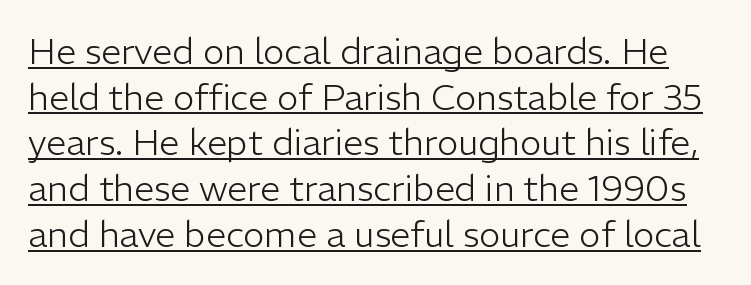
The letters stand upright; this is a roman face. Font category for this specimen: sans-serif. These lines are rendered in a variable-pitch font. The designer left line spacing at the default. Underline: present.
